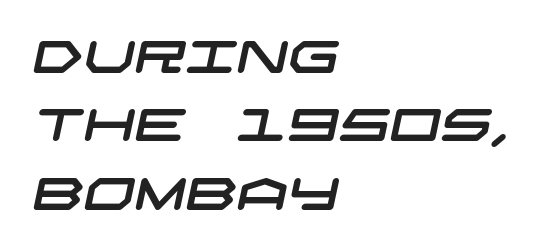
This sample is left-justified, so line endings fall wherever the words run out. This rendering employs a face without finishing strokes, i.e., a sans-serif. The designer left line spacing at the default. A typesetter would call this zero additional tracking. The space directly below the letters is spotless.
